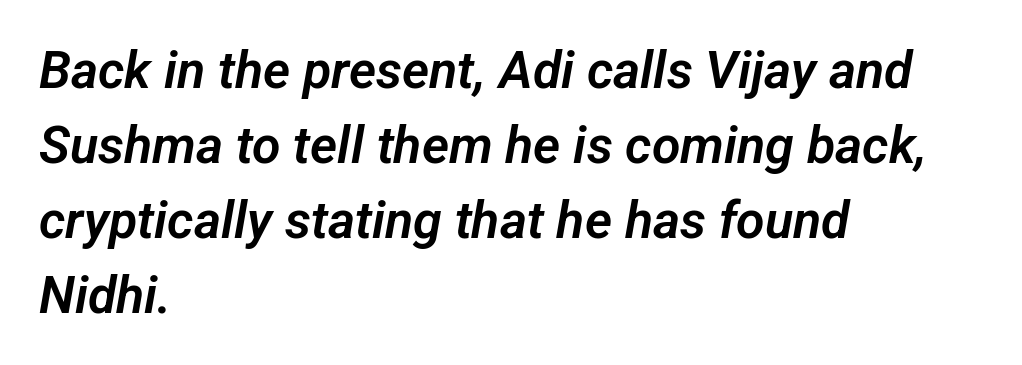
Check where the strokes stop: nothing finishes them off — pure sans. Each line starts at the same left margin while the right side varies. Varying glyph widths throughout — classic text-font behaviour. One glance says typical: line gaps are just what's usual.
